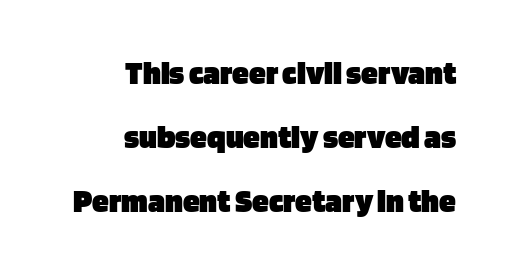
{"serif": "no", "italic": "no", "bold": "yes", "weight": "heavy", "width": "normal", "stroke_contrast": "low", "x_height": "large", "monospaced": "no", "underline": "no", "align": "right", "line_spacing_ratio": 1.88, "letter_spacing": "normal", "letter_spacing_em": 0.0, "glyph_px": 34}
